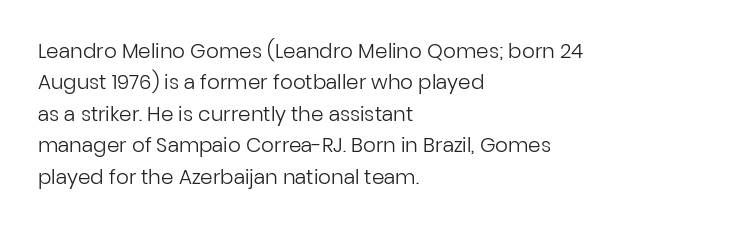
Line spacing here is normal. A typesetter would mark this as roman, not italic. The specimen omits any rule beneath the text block's lines. The rag falls on the right side of this text block. The characters are drawn with everyday or finer stroke widths.
